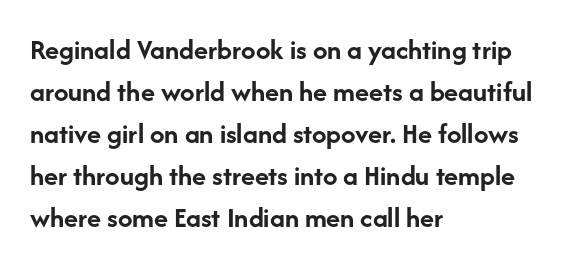
The image shows 29 px semibold sans-serif type, upright; set left-aligned, normal line spacing (1.45x), normal letter spacing, not underlined; low stroke contrast and a medium x-height.
